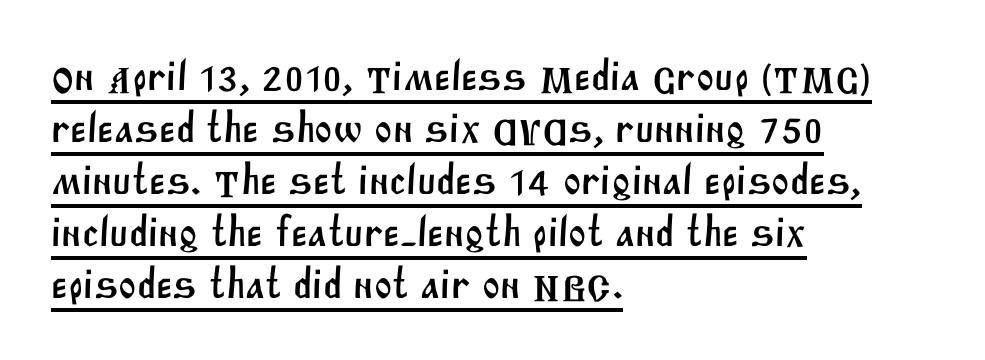
Each letter keeps its own natural width here, so spacing adapts to shape. Casual observation: everything's shoved over to the left. Is there an underline? Yes — a line sits under the letters. The line texture is even and compact thanks to regular tracking.
